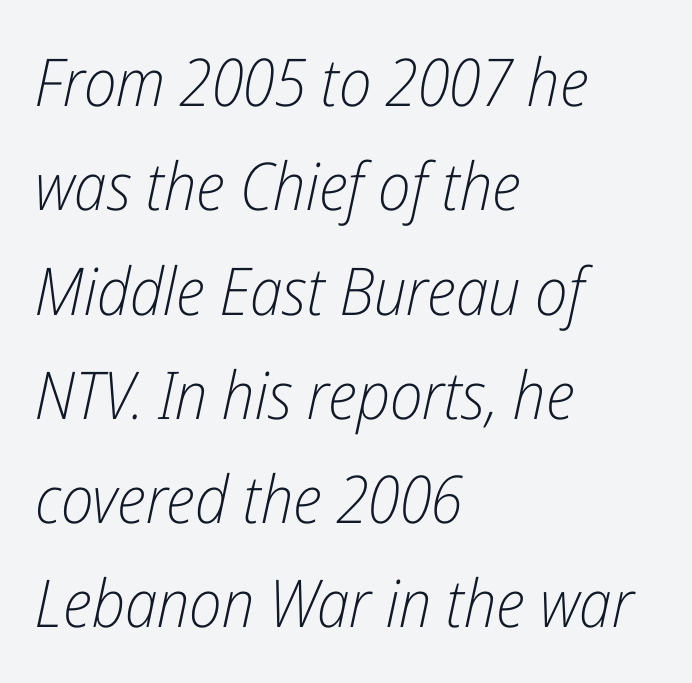
Regular leading. The typography opts for an oblique posture over an upright one. No word sits above an underline. Think of a printed novel: that variable character pitch is what you see here. A classic flush-left, rag-right setting is used for this passage. The letterforms sit at book weight or below.
